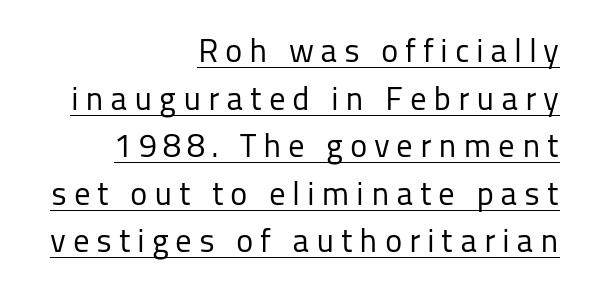
The face used here appears with an underline applied. The letters advance in unequal steps, a hallmark of proportional type. Horizontal bands of white between lines are of average thickness. Does the lettering tilt? It doesn't — this is upright.
